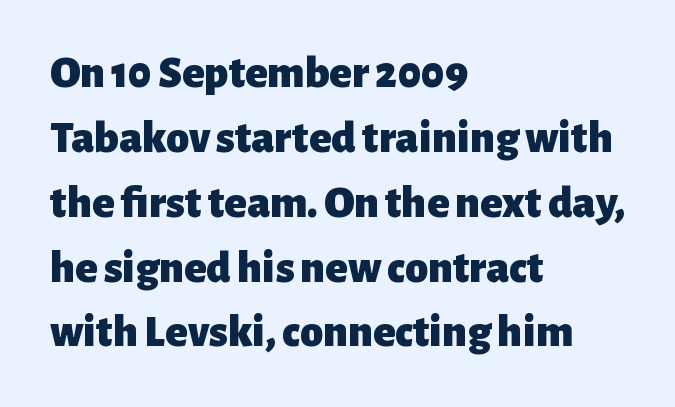
These lines are rendered in a variable-pitch font. Is there much room between lines? A standard amount, neither cramped nor airy. Here the glyphs are tracked normally, forming tight word shapes. The rendering shows plain stroke endings on the letterforms — a sans-serif design. Type without underlining.
